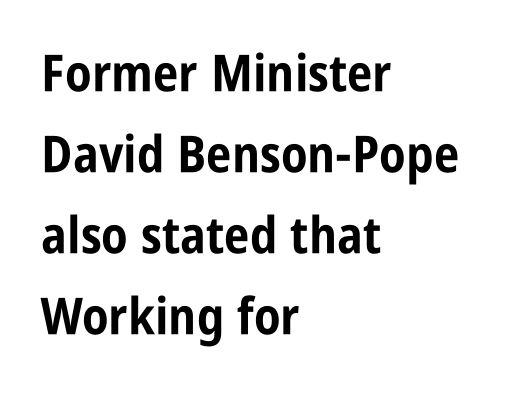
These lines are rendered in a variable-pitch font. Plenty of ink on the page — the face is bold. These lines are set flush left with a ragged right edge. Nothing unusual about the tracking: characters are spaced as the font intends. The designer left line spacing at the default. A bare baseline throughout the passage.
